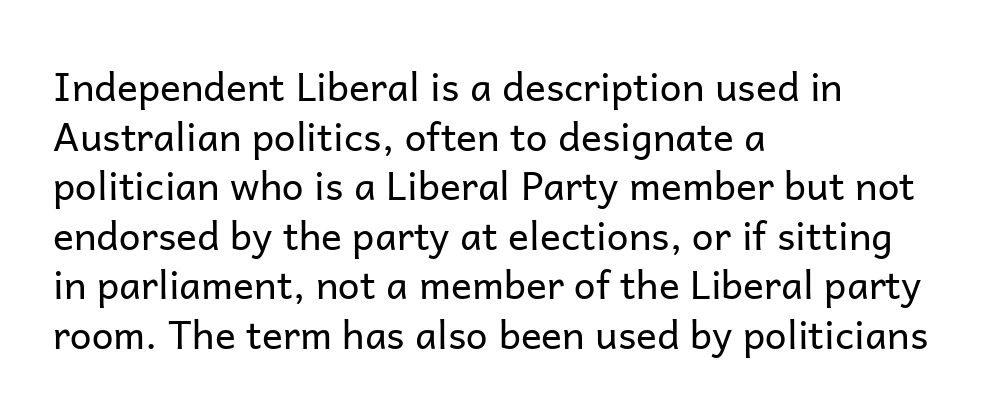
These lines are rendered in a variable-pitch font. Stroke terminals: plain, sans-serif. These lines are set flush left with a ragged right edge. One glance says typical: line gaps are just what's usual. A typesetter would mark this as roman, not italic. Underline: absent.
